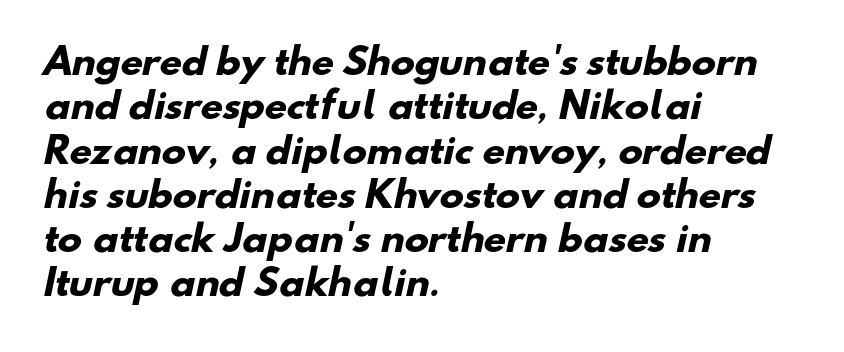
The horizontal fit of the characters is conventional and even. The typesetter chose a ragged-right arrangement here. Lines of text with bare space underneath. This rendering employs a face without finishing strokes, i.e., a sans-serif.
